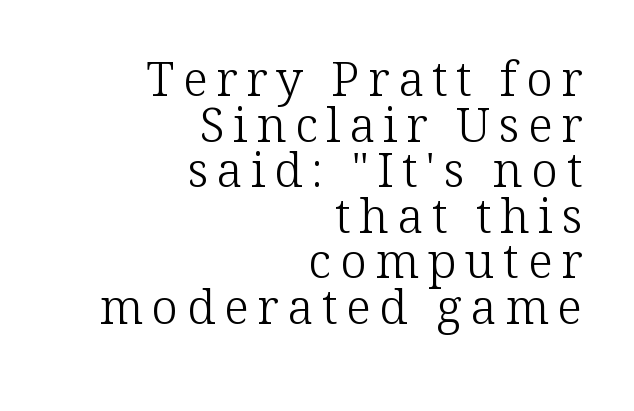
The designer dialed line spacing down below the default. Typeset ragged left — the right edge is the straight one. You can tell from the footed stems that serif type was used. The lettering stays uniformly vertical, giving the passage a roman look.
